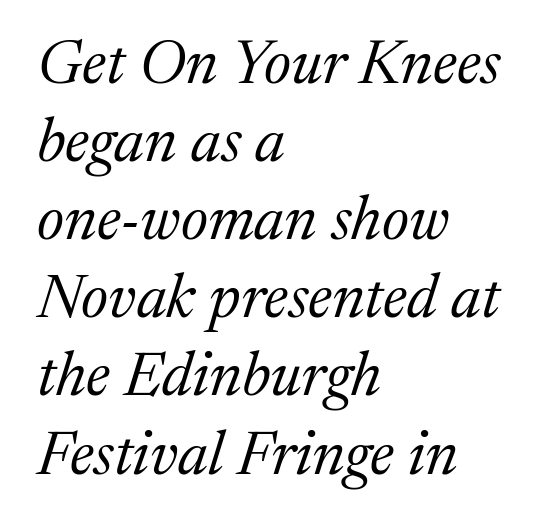
This rendering uses left alignment, leaving the right contour irregular. The line-height multiplier appears to be the usual default. The space directly below the letters is spotless. Is this a fixed-width face? No — the glyphs have proportional, varying widths. Stems here are at most as thick as an everyday book face. This rendering leaves character spacing at its baseline value.
